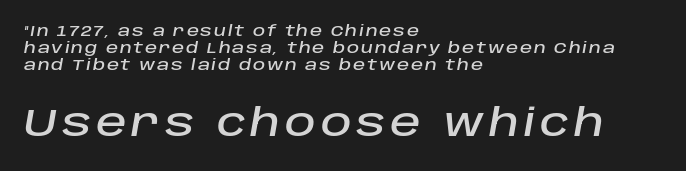
The image shows 38 px text type, italic (leaning right); set left-aligned, tight line spacing (1.13x), not underlined; the second (bottom) block is 2.53x larger; low stroke contrast and a large x-height.
